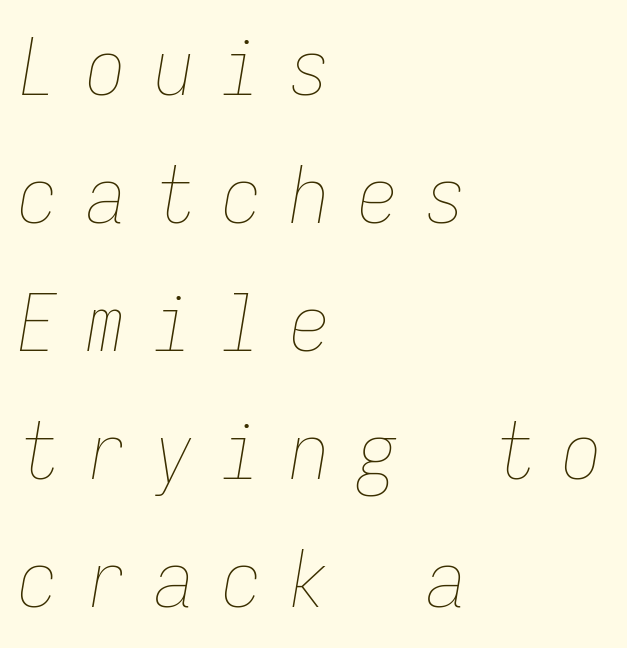
Q: Is the text bold? A: No.
Q: Is the text italic (slanted)? A: Yes, it leans right by about 9 degrees.
Q: Is the text underlined? A: No.
Q: How is the paragraph aligned? A: Left-aligned.
Q: Is the spacing between letters normal or unusually wide? A: Unusually wide.
Q: Is the spacing between lines tight, normal or loose? A: Normal.
Q: Width (condensed, normal, or wide)? A: Condensed.
Q: Stroke contrast? A: Low.
Q: x-height? A: Medium.
Q: Monospaced? A: Yes.
